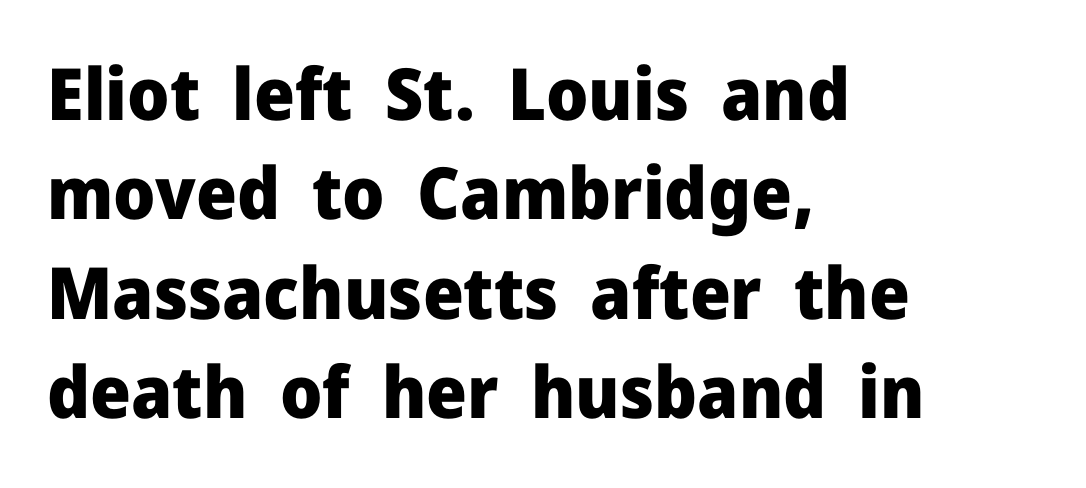
In terms of letterspacing, this is plain default setting. The rendering uses natural spacing where letterforms have individual widths. A full-strength bold gives these letters their thick strokes. Vertically, the passage feels balanced, rows spaced as you'd expect. Any mark beneath the type? The region is blank. Nope, no serifs anywhere on these letters.
